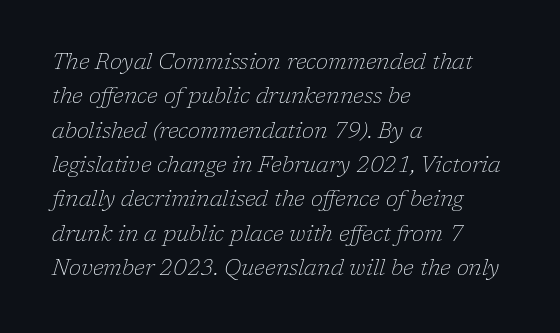
{"italic": "yes", "lean": "right", "slant_degrees": 17, "bold": "no", "underline": "no", "align": "left", "line_spacing": "normal", "line_spacing_ratio": 1.56, "letter_spacing": "normal", "letter_spacing_em": 0.0, "glyph_px": 22}
